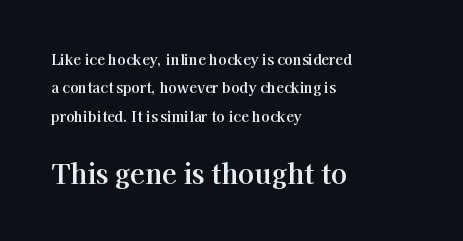
Q: Is the text italic (slanted)? A: No, it is upright.
Q: Is the text underlined? A: No.
Q: How is the paragraph aligned? A: Left-aligned.
Q: Is the spacing between letters normal or unusually wide? A: Normal.
Q: Is the spacing between lines tight, normal or loose? A: Loose.
Q: Which block of text is set in a larger size, the first (top) or the second (bottom)? A: The second (bottom) one.
